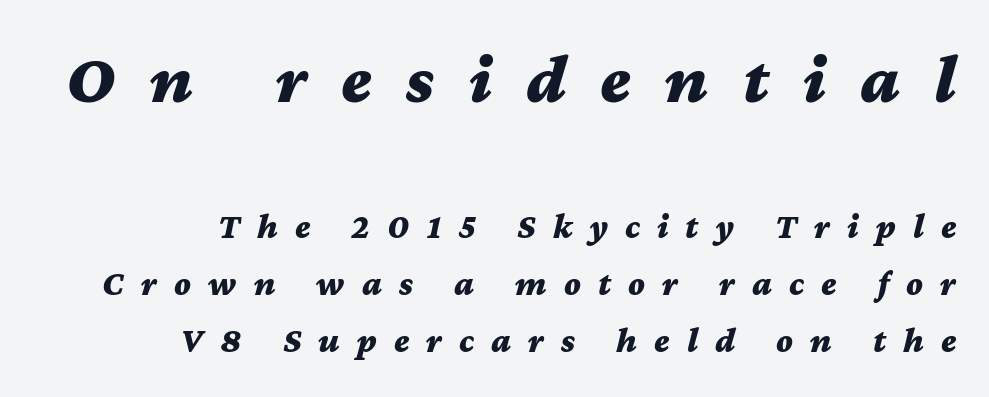
Q: Is the text bold? A: Yes.
Q: Is the text italic (slanted)? A: Yes, it leans right by about 12 degrees.
Q: Is the text underlined? A: No.
Q: How is the paragraph aligned? A: Right-aligned.
Q: Is the spacing between letters normal or unusually wide? A: Unusually wide.
Q: Is the spacing between lines tight, normal or loose? A: Normal.
Q: Which block of text is set in a larger size, the first (top) or the second (bottom)? A: The first (top) one.
Q: Width (condensed, normal, or wide)? A: Wide.
Q: Stroke contrast? A: Medium.
Q: x-height? A: Medium.
Q: Monospaced? A: No.
